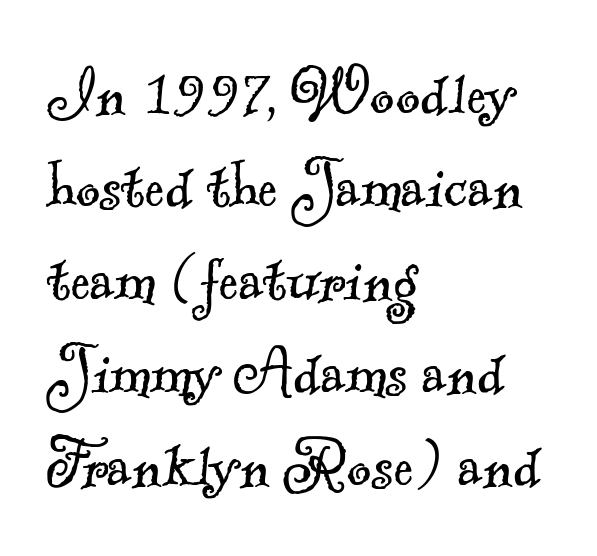
A serif font was chosen for this passage. Character widths vary here, with narrow letters taking less room than wide ones. The rendering anchors every line to the left-hand side. This sample uses plain, unmodified letter spacing. No heavy texture on the line: the type isn't bold. The passage shown is not underscored anywhere.
